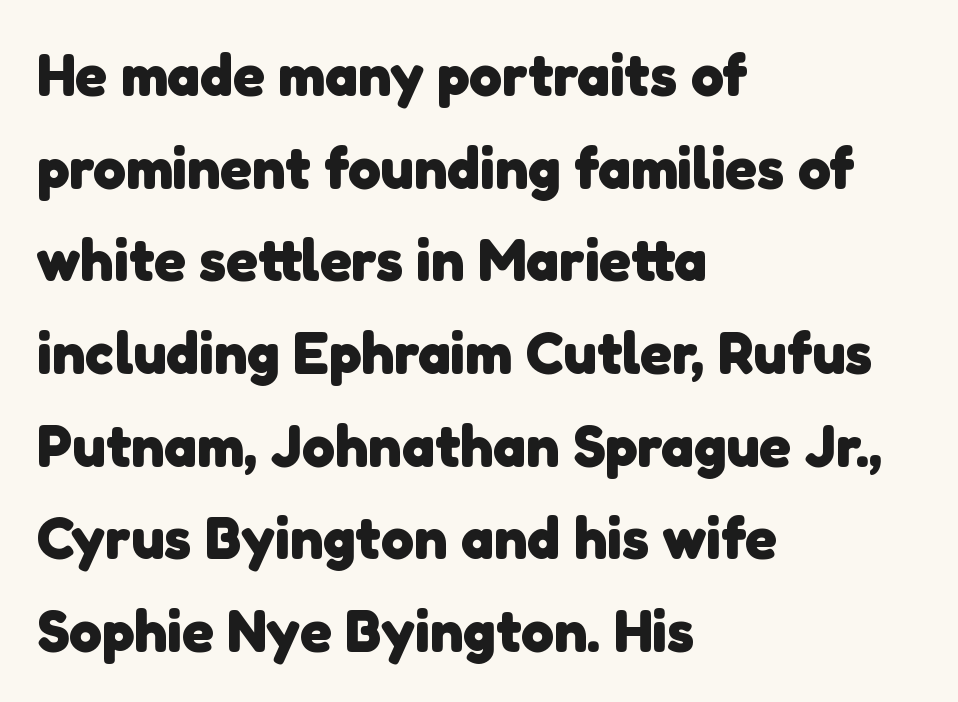
{"serif": "no", "bold": "yes", "weight": "heavy", "width": "normal", "stroke_contrast": "low", "x_height": "medium", "monospaced": "no", "underline": "no", "align": "left", "line_spacing": "normal", "line_spacing_ratio": 1.57, "letter_spacing": "normal", "letter_spacing_em": 0.0, "glyph_px": 59}
